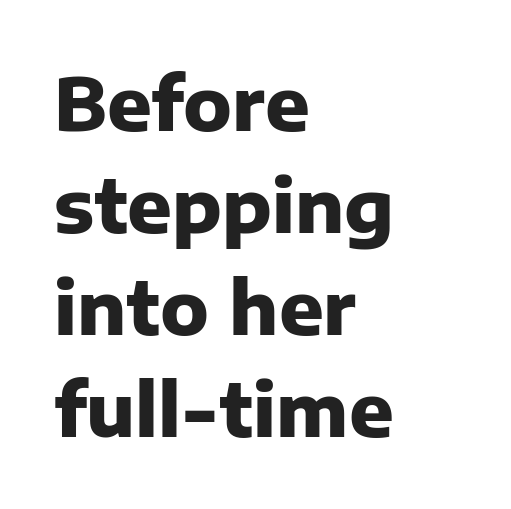
{"serif": "no", "italic": "no", "bold": "yes", "weight": "heavy", "width": "normal", "stroke_contrast": "low", "x_height": "medium", "monospaced": "no", "underline": "no", "align": "left", "line_spacing": "normal", "line_spacing_ratio": 1.38, "letter_spacing": "normal", "letter_spacing_em": 0.0, "glyph_px": 74}
